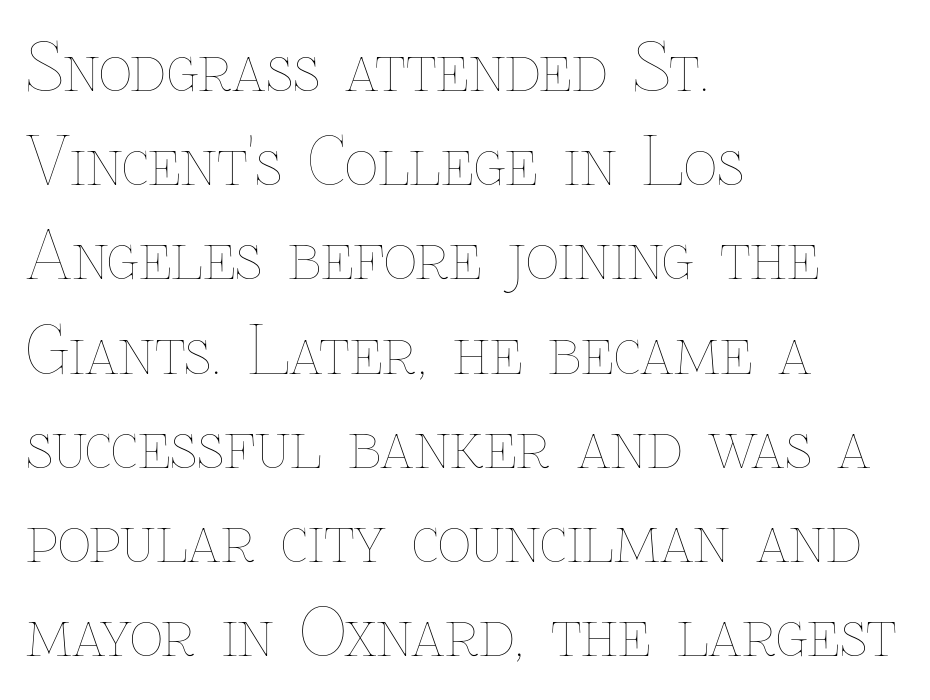
{"italic": "no", "bold": "no", "weight": "thin", "width": "normal", "stroke_contrast": "low", "x_height": "medium", "monospaced": "no", "underline": "no", "align": "left", "line_spacing": "normal", "line_spacing_ratio": 1.45, "letter_spacing": "normal", "letter_spacing_em": 0.0, "glyph_px": 65}
